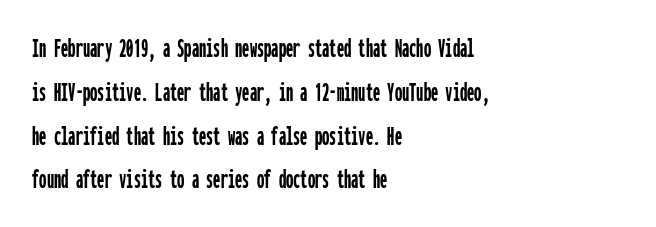
The typeface chosen for these lines omits serifs. Do the characters align in a grid? Yes, the font is monospaced. Underline: absent. You can tell it's not italic because the verticals are truly vertical.
